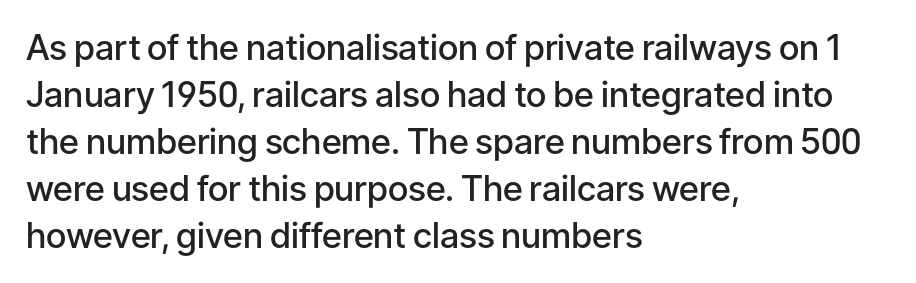
In CSS terms this would be text-align: left. Vertical spacing — default. Check under the words: just untouched page. The font family rendered here belongs to the sans-serif group.
